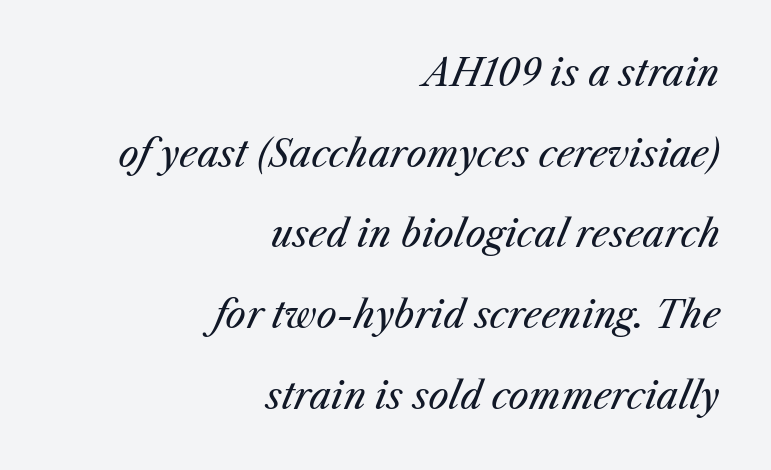
{"italic": "yes", "lean": "right", "slant_degrees": 25, "bold": "no", "weight": "regular", "width": "normal", "stroke_contrast": "medium", "x_height": "medium", "monospaced": "no", "underline": "no", "align": "right", "line_spacing": "loose", "line_spacing_ratio": 2.24, "letter_spacing": "normal", "letter_spacing_em": 0.0, "glyph_px": 36}
